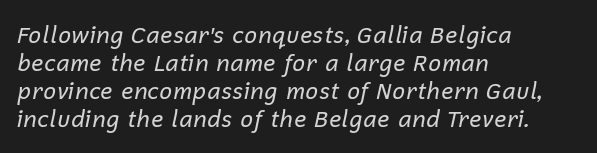
Q: Is the text bold? A: No.
Q: Is the text italic (slanted)? A: Yes, it leans right by about 12 degrees.
Q: Is the text underlined? A: No.
Q: How is the paragraph aligned? A: Left-aligned.
Q: Is the spacing between letters normal or unusually wide? A: Normal.
